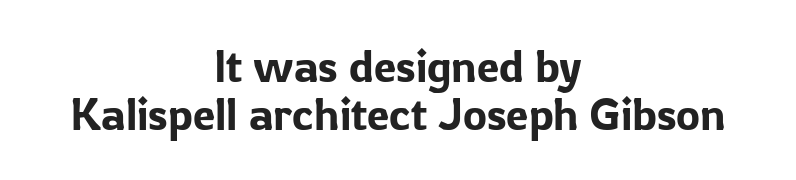
The lettering stays uniformly vertical, giving the passage a roman look. One glance says dense: line gaps are narrower than usual. The paragraph shown floats in the horizontal middle. The passage shown is typed in a proportional face where columns would drift. Unlike a traditional serif, this face leaves its strokes unadorned.
